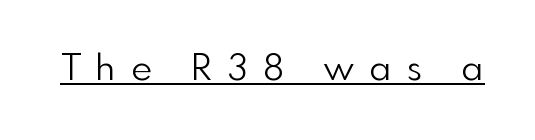
Q: Is the text bold? A: No.
Q: Is the text italic (slanted)? A: No, it is upright.
Q: Is the typeface a serif or a sans-serif typeface? A: Sans-serif.
Q: Is the text underlined? A: Yes.
Q: Is the spacing between letters normal or unusually wide? A: Unusually wide.
Q: Width (condensed, normal, or wide)? A: Normal.
Q: x-height? A: Small.
Q: Monospaced? A: No.
